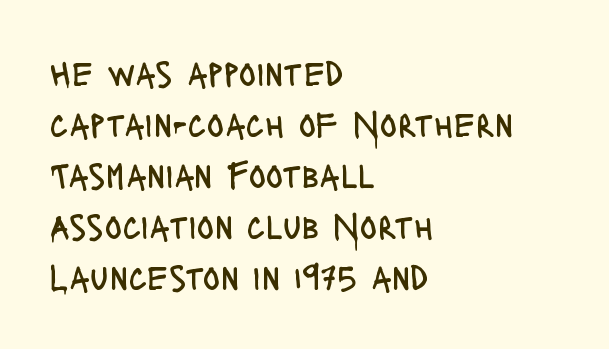
Q: Is the text bold? A: No.
Q: Is the text italic (slanted)? A: No, it is upright.
Q: Is the typeface a serif or a sans-serif typeface? A: Sans-serif.
Q: Is the text underlined? A: No.
Q: How is the paragraph aligned? A: Left-aligned.
Q: Is the spacing between letters normal or unusually wide? A: Normal.
Q: Is the spacing between lines tight, normal or loose? A: Normal.
Q: Width (condensed, normal, or wide)? A: Condensed.
Q: Stroke contrast? A: Low.
Q: x-height? A: Large.
Q: Monospaced? A: No.
